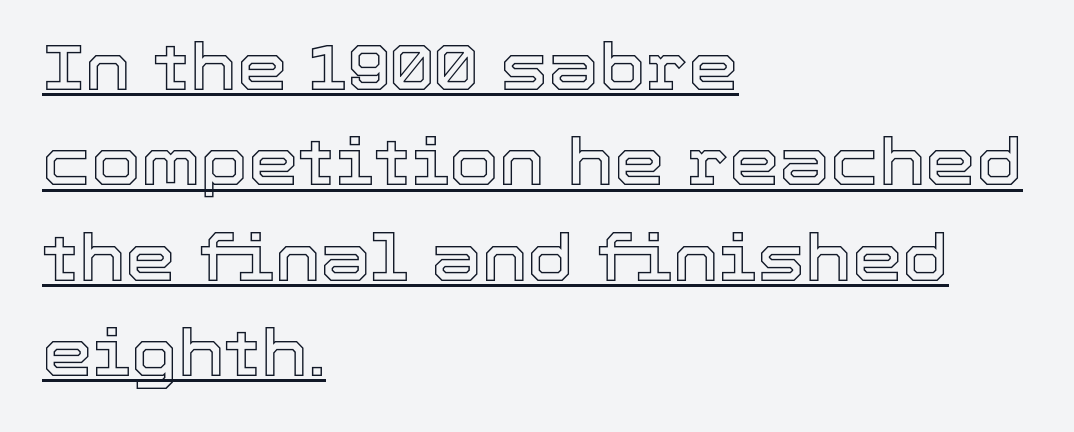
{"italic": "no", "width": "normal", "x_height": "medium", "monospaced": "no", "underline": "yes", "align": "left", "line_spacing": "normal", "line_spacing_ratio": 1.49, "letter_spacing": "normal", "letter_spacing_em": 0.0, "glyph_px": 64}
